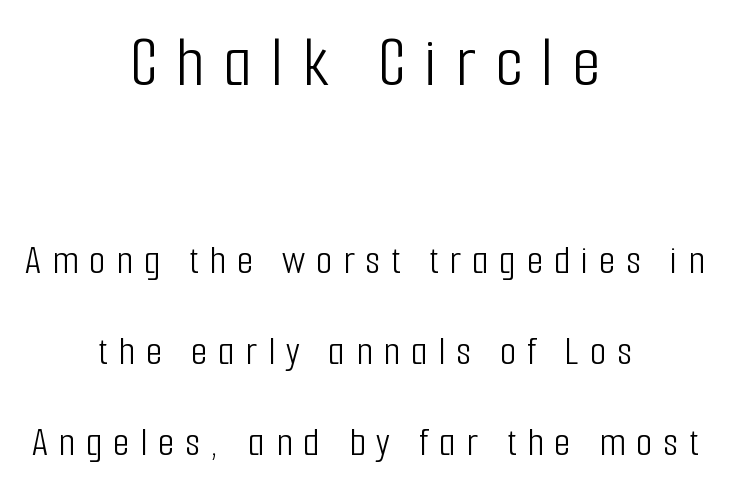
Characters remain perfectly vertical along every line. Substantial extra tracking has been applied to these lines. Rule under the text: the space is simply empty. Of the two passages, the one on top uses the larger point size. A typesetter would call this proportional, since set widths differ per character.
